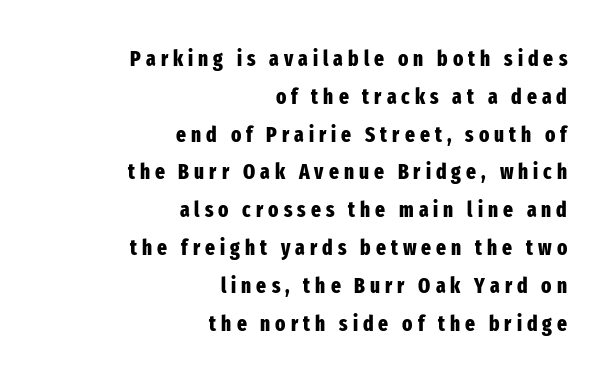
The image shows 21 px bold type, upright; set right-aligned, line spacing 1.8x, unusually wide letter spacing (+0.24 em), not underlined.
